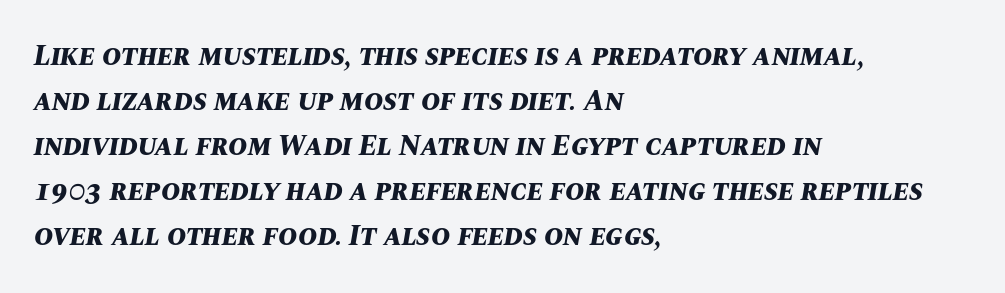
The passage shown is typed in a proportional face where columns would drift. Typesetter's note: full bold, strokes at maximum text heaviness. Quick note: interline space is typical. One-word summary of the alignment: left. Here the glyphs are tracked normally, forming tight word shapes. Lines of text with bare space underneath.
